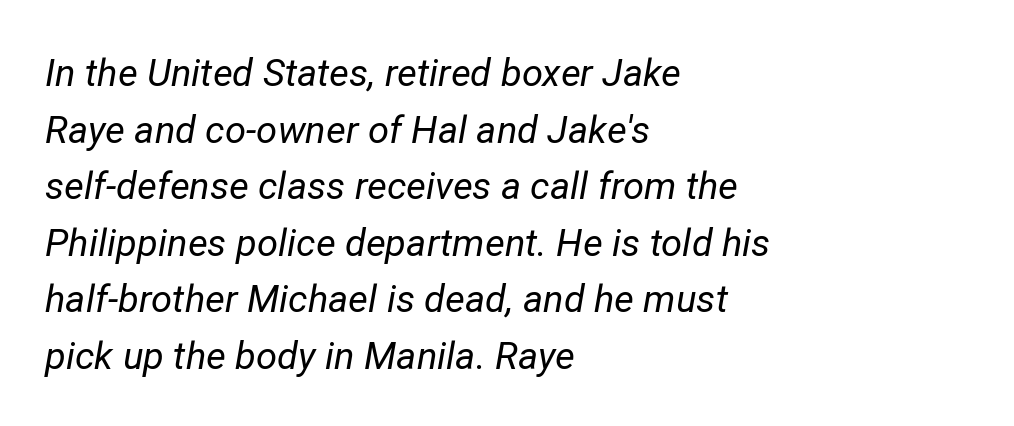
The image shows 38 px regular-weight type, italic (leaning right); set left-aligned, normal line spacing (1.49x), normal letter spacing, not underlined; low stroke contrast and a medium x-height.
